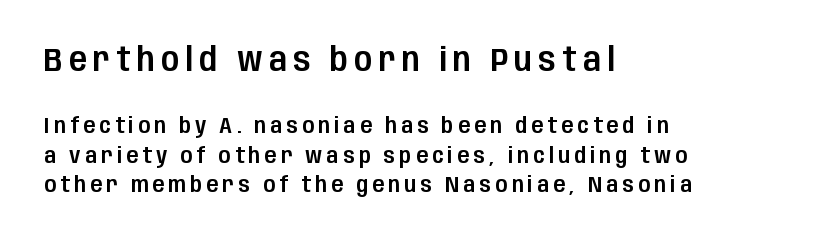
{"serif": "no", "italic": "no", "width": "condensed", "stroke_contrast": "low", "x_height": "large", "monospaced": "no", "underline": "no", "align": "left", "line_spacing": "normal", "line_spacing_ratio": 1.35, "larger_block": "first", "size_ratio": 1.5, "glyph_px": 33}
